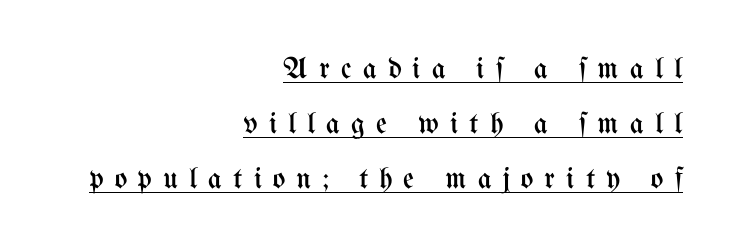
Which margin do the lines hug? The right one — the left edge is uneven. Letter spacing: wide. Honestly, the underline is the first thing you notice here. The axis of the letterforms is exactly vertical.
